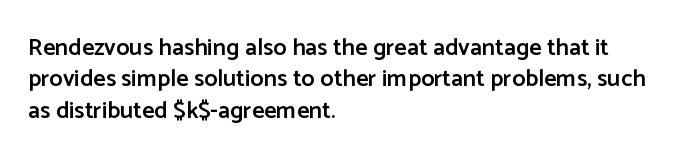
Q: Is the text bold? A: Semi-bold.
Q: Is the text italic (slanted)? A: No, it is upright.
Q: Is the text underlined? A: No.
Q: How is the paragraph aligned? A: Left-aligned.
Q: Is the spacing between letters normal or unusually wide? A: Normal.
Q: Is the spacing between lines tight, normal or loose? A: Normal.
